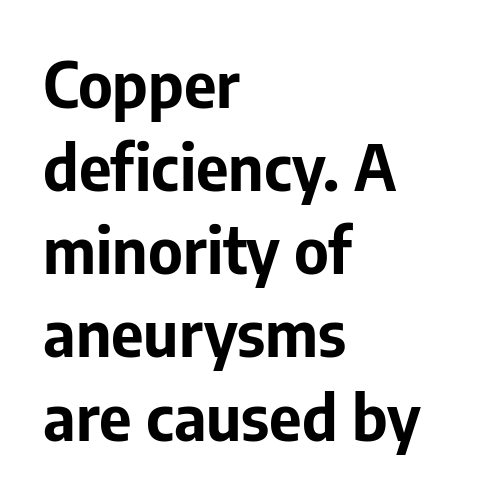
Honestly, the row spacing looks completely unremarkable. Alignment: flush left. Italic? Not at all — the glyphs are vertical. Serif or sans? Sans — the stroke terminals are bare. Decoration check: the copy has no underline.
